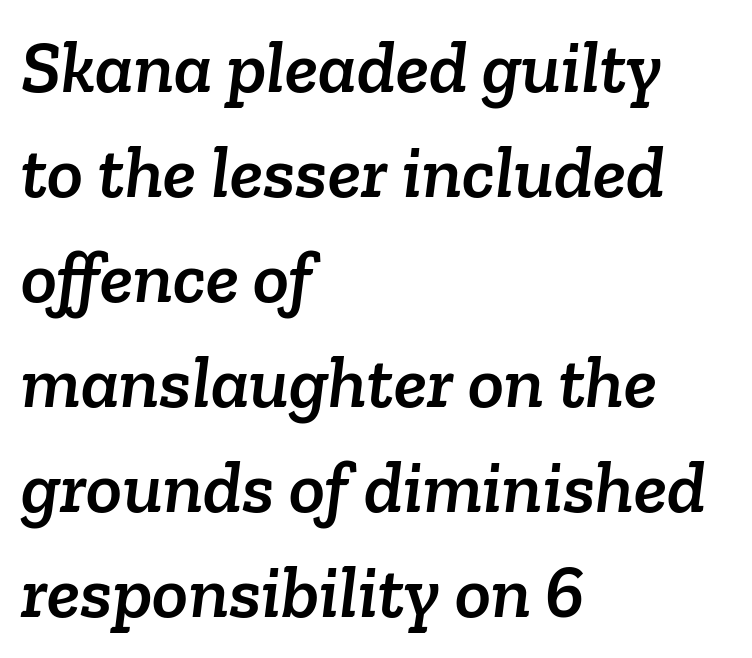
Q: Is the typeface a serif or a sans-serif typeface? A: Serif.
Q: Is the text underlined? A: No.
Q: How is the paragraph aligned? A: Left-aligned.
Q: Is the spacing between letters normal or unusually wide? A: Normal.
Q: Is the spacing between lines tight, normal or loose? A: Normal.
Q: Width (condensed, normal, or wide)? A: Normal.
Q: Stroke contrast? A: Low.
Q: x-height? A: Medium.
Q: Monospaced? A: No.
